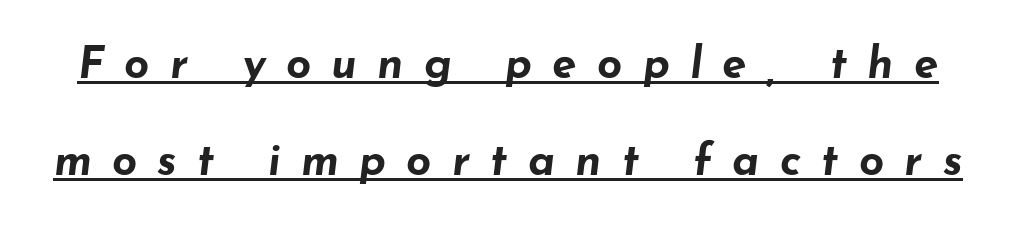
The image shows 44 px bold, wide type, italic (leaning right); set loose line spacing (2.2x), unusually wide letter spacing (+0.46 em), underlined; low stroke contrast and a small x-height.
